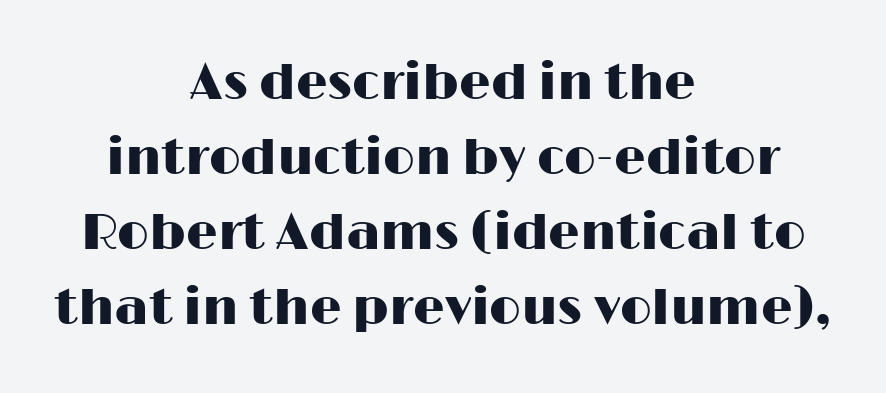
Q: Is the text italic (slanted)? A: No, it is upright.
Q: Is the typeface a serif or a sans-serif typeface? A: Sans-serif.
Q: Is the text underlined? A: No.
Q: How is the paragraph aligned? A: Centered.
Q: Is the spacing between letters normal or unusually wide? A: Normal.
Q: Is the spacing between lines tight, normal or loose? A: Normal.
Q: Width (condensed, normal, or wide)? A: Wide.
Q: Stroke contrast? A: High.
Q: x-height? A: Medium.
Q: Monospaced? A: No.
